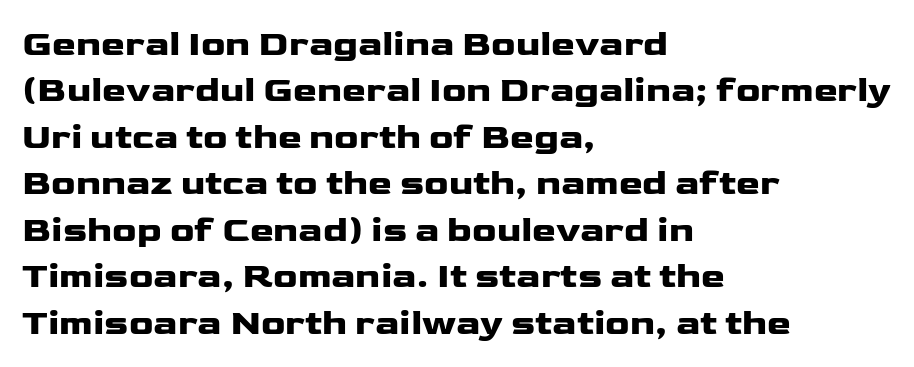
The lettering holds an erect, upright posture throughout. You could not count columns in this text — the font is proportionally spaced. The designer went with a sans here, leaving each stem footless. The foot of each line stays bare and open. Weight check: bold — yes, fully. Visually the block forms a straight wall on the left and a jagged coastline on the right.
